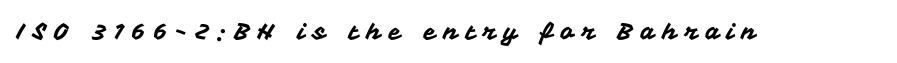
{"underline": "no", "letter_spacing": "wide", "letter_spacing_em": 0.32, "glyph_px": 23}
